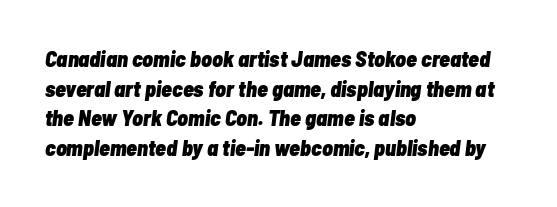
Q: Is the text bold? A: Yes.
Q: Is the text italic (slanted)? A: Yes, it leans right by about 7 degrees.
Q: Is the text underlined? A: No.
Q: How is the paragraph aligned? A: Left-aligned.
Q: Is the spacing between letters normal or unusually wide? A: Normal.
Q: Is the spacing between lines tight, normal or loose? A: Normal.
